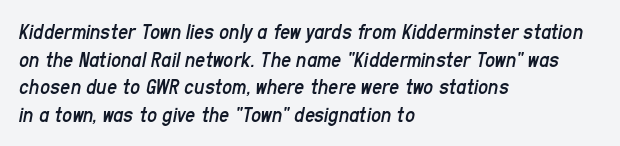
The image shows 22 px text type, italic (leaning right); set left-aligned, normal line spacing (1.26x), normal letter spacing, not underlined.
